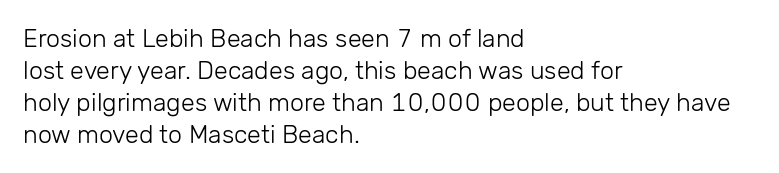
Q: Is the text bold? A: No.
Q: Is the text italic (slanted)? A: No, it is upright.
Q: Is the text underlined? A: No.
Q: How is the paragraph aligned? A: Left-aligned.
Q: Is the spacing between letters normal or unusually wide? A: Normal.
Q: Is the spacing between lines tight, normal or loose? A: Normal.
